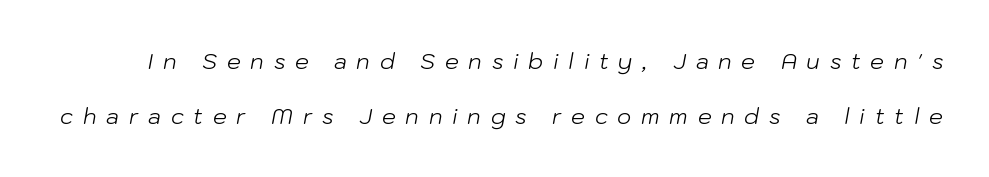
Spacing between characters has been opened up far beyond the box default. What's the leading like? Stretched, with rows far apart. The specimen omits any rule beneath the text block's lines. Letters have the restrained weight of plain body copy at most. Emphasis-style slanted type is in use.
